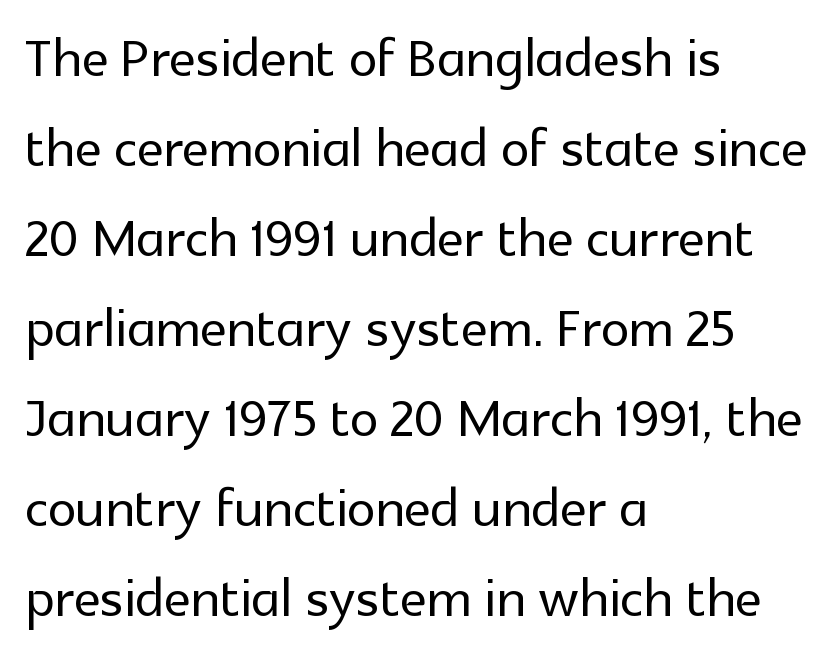
The image shows 72 px sans-serif type, upright; set left-aligned, normal line spacing (1.25x), normal letter spacing, not underlined; a medium x-height.
